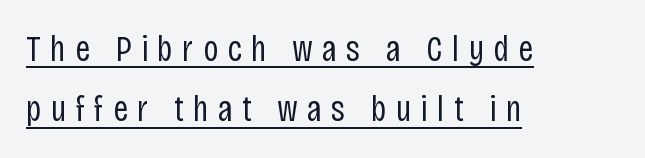
Q: Is the text bold? A: No.
Q: Is the text italic (slanted)? A: No, it is upright.
Q: Is the typeface a serif or a sans-serif typeface? A: Sans-serif.
Q: Is the text underlined? A: Yes.
Q: How is the paragraph aligned? A: Left-aligned.
Q: Is the spacing between letters normal or unusually wide? A: Unusually wide.
Q: Is the spacing between lines tight, normal or loose? A: Normal.
Q: Width (condensed, normal, or wide)? A: Condensed.
Q: Stroke contrast? A: Low.
Q: x-height? A: Large.
Q: Monospaced? A: No.
